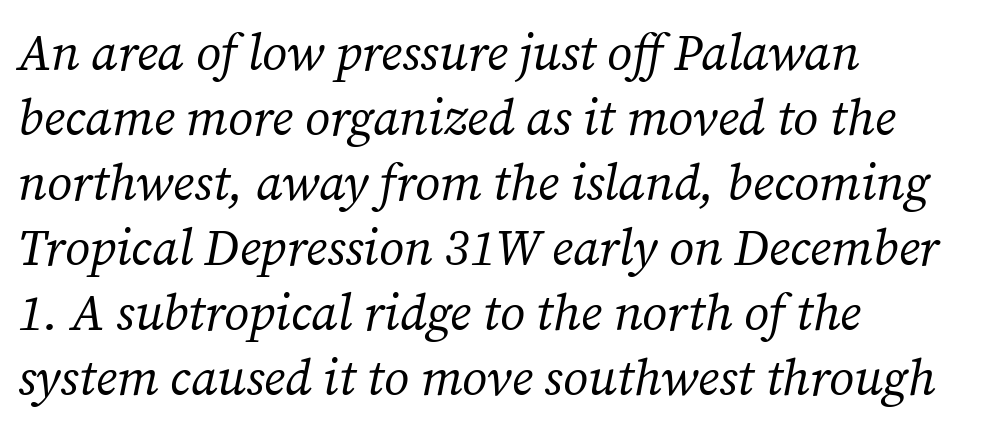
{"serif": "yes", "italic": "yes", "lean": "right", "slant_degrees": 12, "bold": "no", "weight": "regular", "width": "normal", "stroke_contrast": "medium", "x_height": "medium", "monospaced": "no", "underline": "no", "align": "left", "line_spacing": "normal", "line_spacing_ratio": 1.3, "letter_spacing": "normal", "letter_spacing_em": 0.0, "glyph_px": 50}
